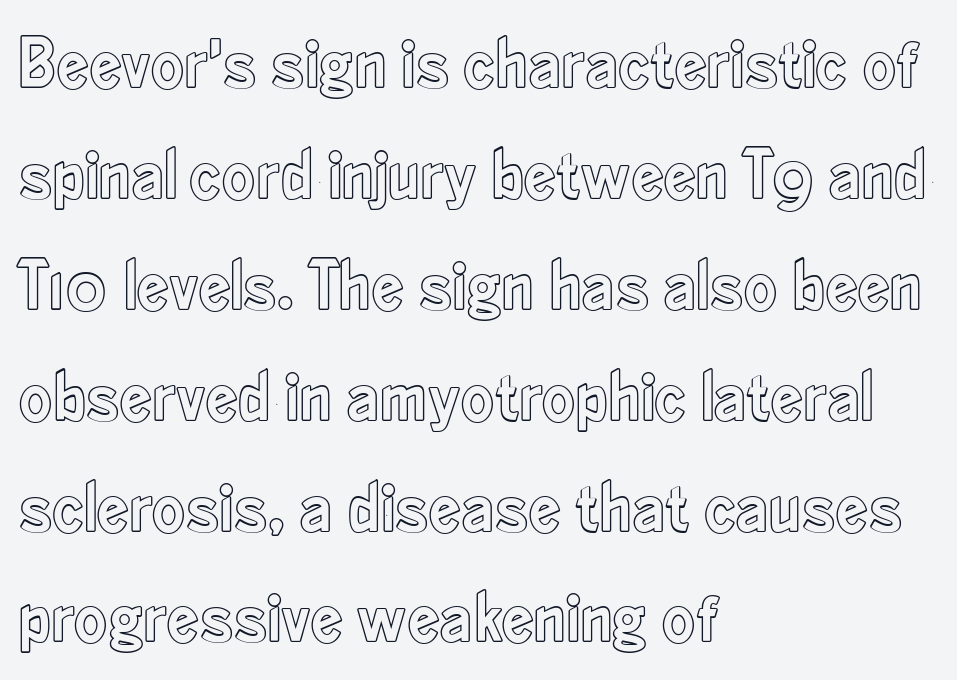
A typesetter would mark this as roman, not italic. Line beginnings align vertically; line endings do not. Honestly, the letter spacing is just normal — you wouldn't notice it. Normally led — the rows are evenly, conventionally spaced. The passage shown is not underscored anywhere.
